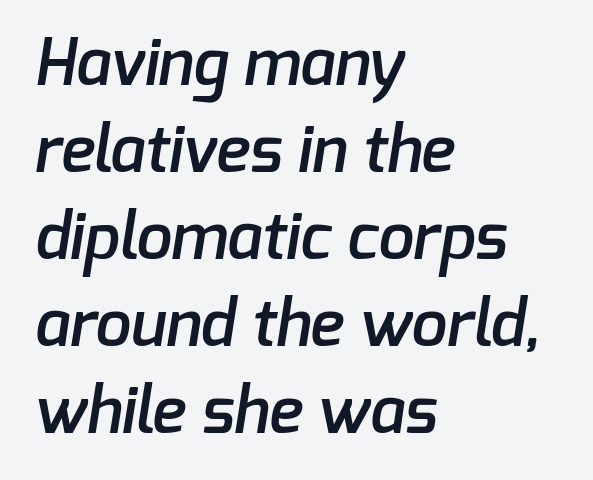
{"serif": "no", "bold": "semi", "weight": "semibold", "width": "normal", "stroke_contrast": "low", "x_height": "medium", "monospaced": "no", "underline": "no", "align": "left", "line_spacing": "normal", "line_spacing_ratio": 1.36, "letter_spacing": "normal", "letter_spacing_em": 0.0, "glyph_px": 64}
